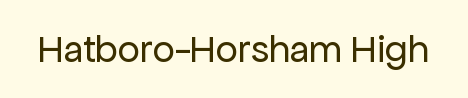
A typesetter would mark this as roman, not italic. The glyphs are unaccompanied by any horizontal stroke below them. The weight tops out at a normal text grade. Here the glyphs are tracked normally, forming tight word shapes. Letterform terminals end flat and unadorned throughout the passage.
